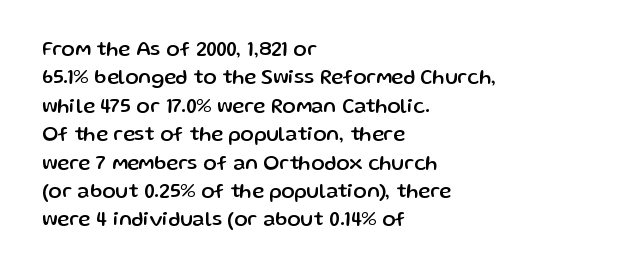
Q: Is the text italic (slanted)? A: No, it is upright.
Q: Is the text underlined? A: No.
Q: How is the paragraph aligned? A: Left-aligned.
Q: Is the spacing between letters normal or unusually wide? A: Normal.
Q: Is the spacing between lines tight, normal or loose? A: Normal.
